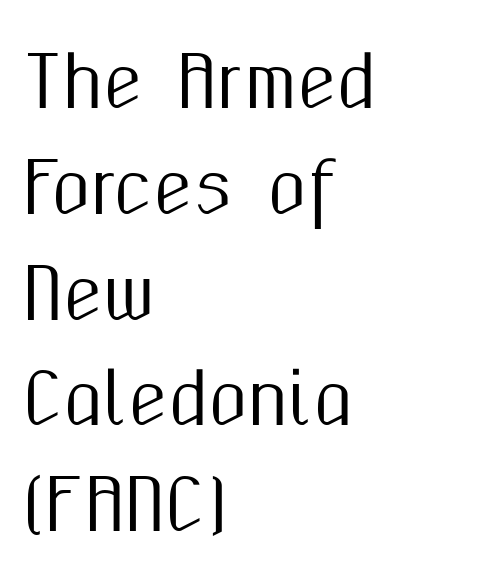
The image shows 71 px condensed sans-serif type, upright; set left-aligned, normal line spacing (1.49x), normal letter spacing, not underlined; medium stroke contrast and a medium x-height.
